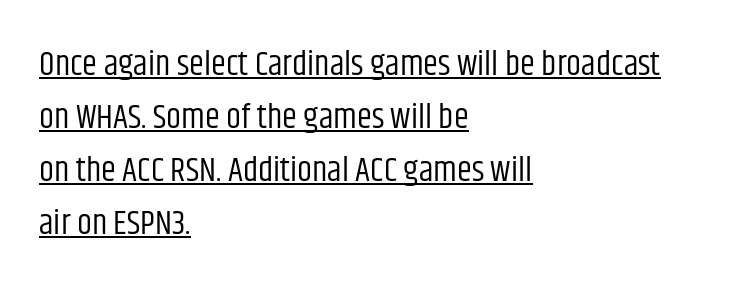
{"serif": "no", "italic": "no", "bold": "no", "weight": "regular", "width": "condensed", "stroke_contrast": "low", "x_height": "large", "monospaced": "no", "underline": "yes", "align": "left", "line_spacing": "normal", "line_spacing_ratio": 1.56, "letter_spacing": "normal", "letter_spacing_em": 0.0, "glyph_px": 34}
